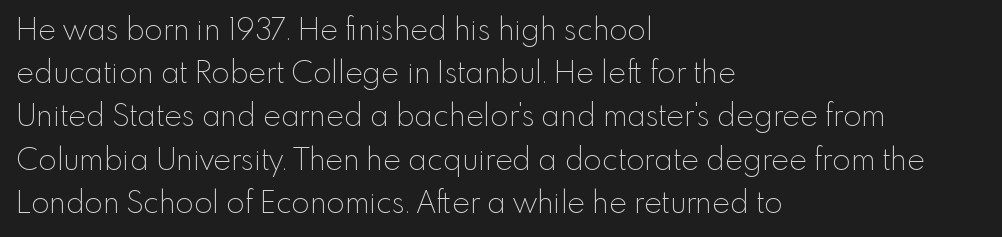
Q: Is the text bold? A: No.
Q: Is the text italic (slanted)? A: No, it is upright.
Q: Is the typeface a serif or a sans-serif typeface? A: Sans-serif.
Q: Is the text underlined? A: No.
Q: How is the paragraph aligned? A: Left-aligned.
Q: Is the spacing between letters normal or unusually wide? A: Normal.
Q: Is the spacing between lines tight, normal or loose? A: Normal.
Q: Width (condensed, normal, or wide)? A: Normal.
Q: x-height? A: Small.
Q: Monospaced? A: No.
